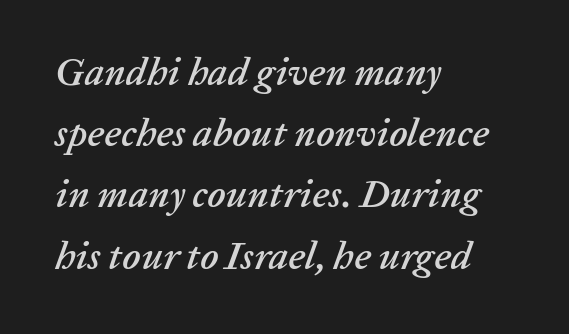
The image shows 39 px text type, italic (leaning right); set left-aligned, normal line spacing (1.57x), normal letter spacing, not underlined; low stroke contrast and a medium x-height.
